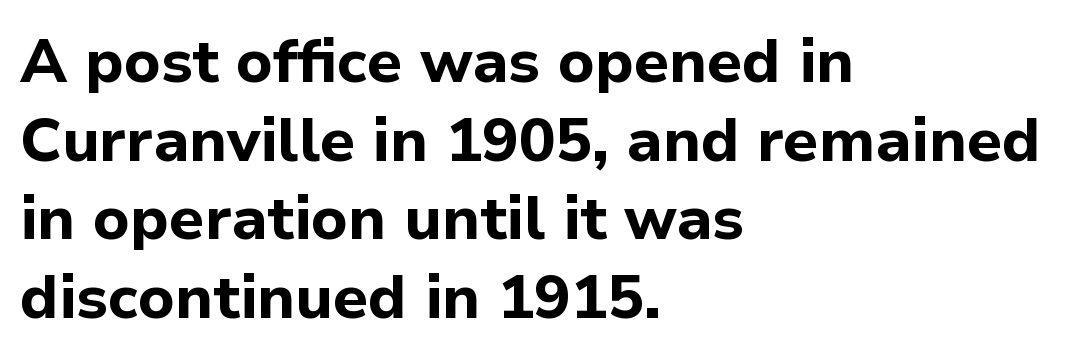
A typesetter would call this zero additional tracking. Successive baselines arrive at the customary interval. One-word summary of the alignment: left. Lines of text with bare space underneath.
